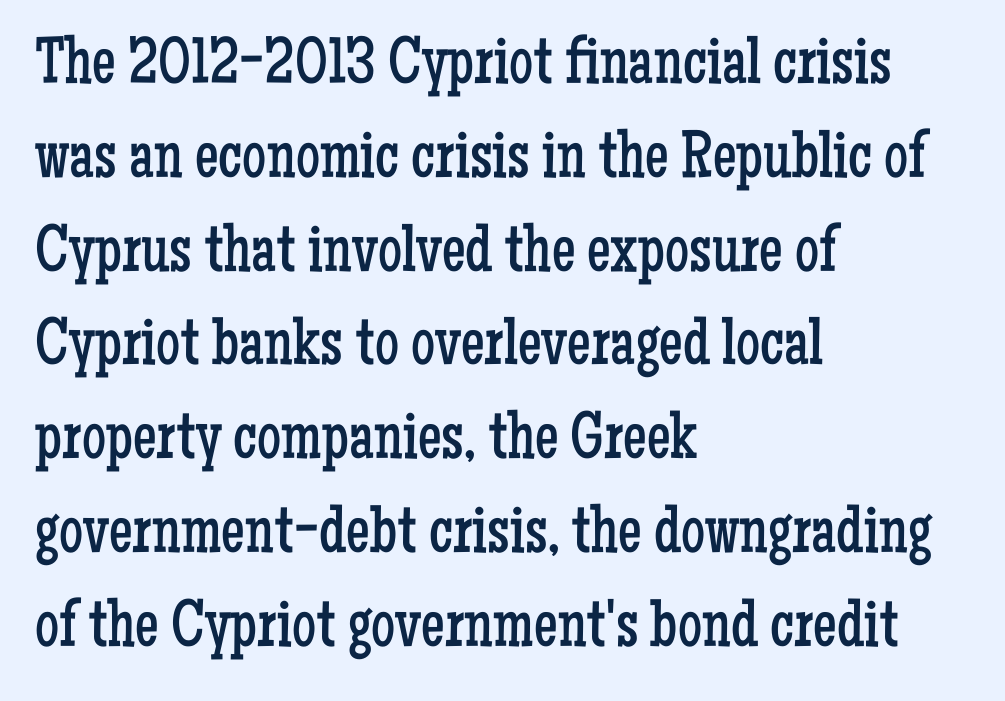
Normally led — the rows are evenly, conventionally spaced. The characters are drawn with everyday or finer stroke widths. No extra tracking has been applied to these lines. Only glyphs here, with clear space below each row. Looks like regular typesetting: each glyph gets only the width it needs.
